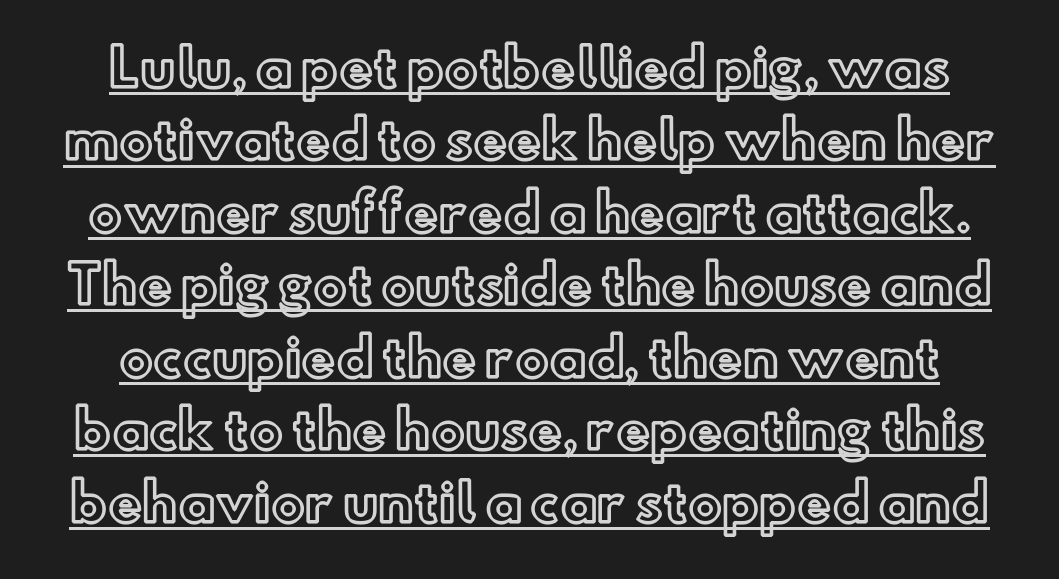
Vertically, the passage feels balanced, rows spaced as you'd expect. This sample has the flowing, uneven cadence of proportional lettering. Descenders here cross a horizontal rule under the line. The type sits square on the baseline with zero lean.
